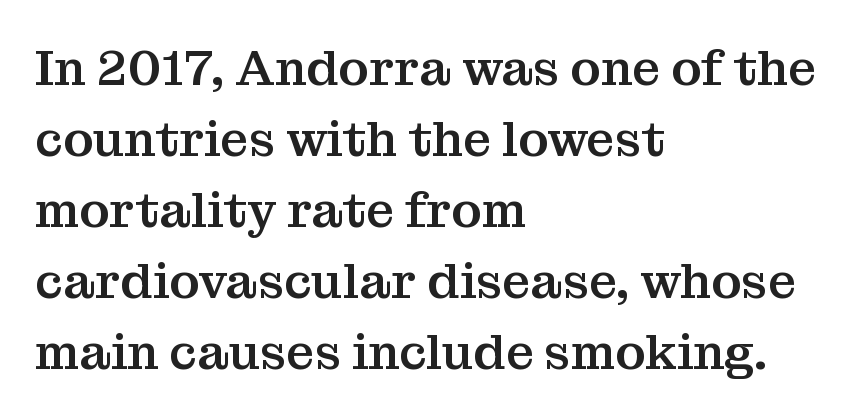
The image shows 50 px serif type, upright; set left-aligned, normal line spacing (1.42x), normal letter spacing, not underlined; medium stroke contrast and a medium x-height.
